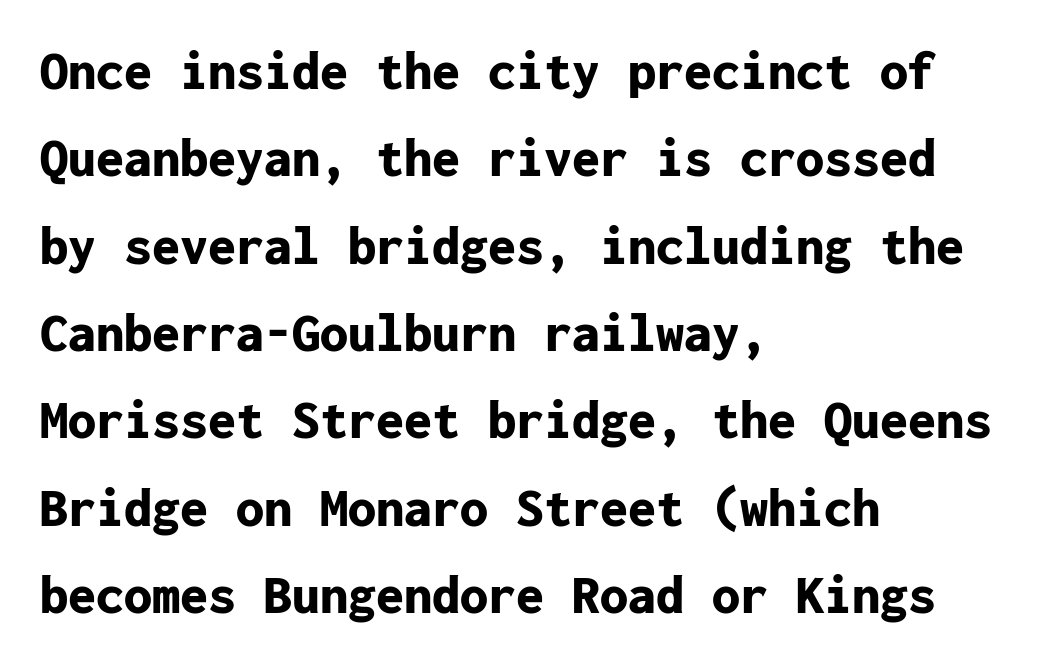
Q: Is the text bold? A: Yes.
Q: Is the text italic (slanted)? A: No, it is upright.
Q: Is the typeface a serif or a sans-serif typeface? A: Sans-serif.
Q: Is the text underlined? A: No.
Q: How is the paragraph aligned? A: Left-aligned.
Q: Is the spacing between letters normal or unusually wide? A: Normal.
Q: Is the spacing between lines tight, normal or loose? A: Normal.
Q: Width (condensed, normal, or wide)? A: Normal.
Q: Stroke contrast? A: Low.
Q: x-height? A: Medium.
Q: Monospaced? A: Yes.
